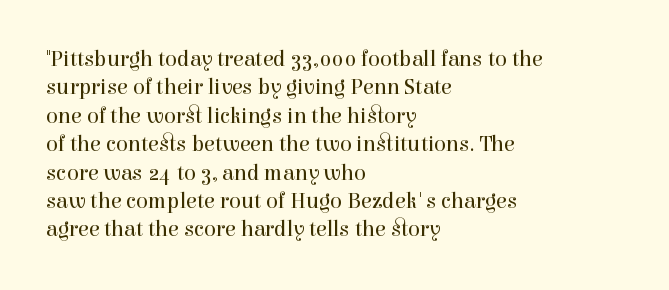
{"italic": "no", "bold": "no", "underline": "no", "align": "left", "line_spacing": "normal", "line_spacing_ratio": 1.29, "letter_spacing": "normal", "letter_spacing_em": 0.0, "glyph_px": 22}
